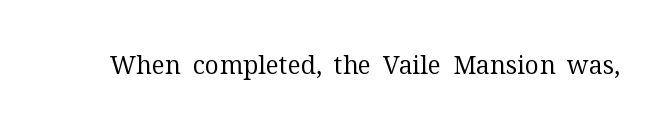
{"italic": "no", "bold": "no", "underline": "no", "letter_spacing": "normal", "letter_spacing_em": 0.0, "glyph_px": 25}
